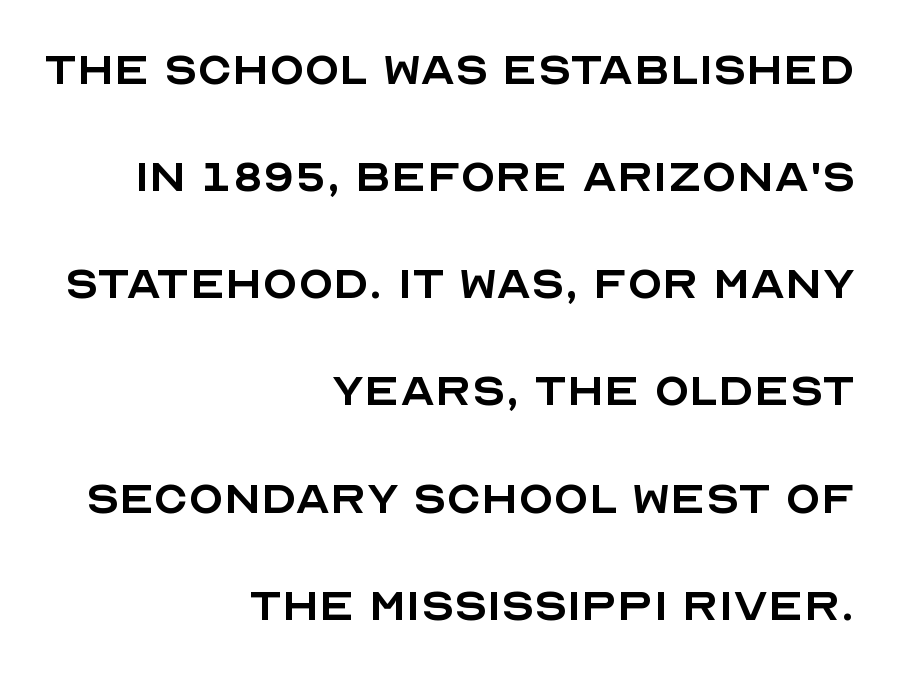
Q: Is the text bold? A: No.
Q: Is the text italic (slanted)? A: No, it is upright.
Q: Is the typeface a serif or a sans-serif typeface? A: Sans-serif.
Q: Is the text underlined? A: No.
Q: How is the paragraph aligned? A: Right-aligned.
Q: Is the spacing between letters normal or unusually wide? A: Normal.
Q: Width (condensed, normal, or wide)? A: Normal.
Q: x-height? A: Large.
Q: Monospaced? A: No.
